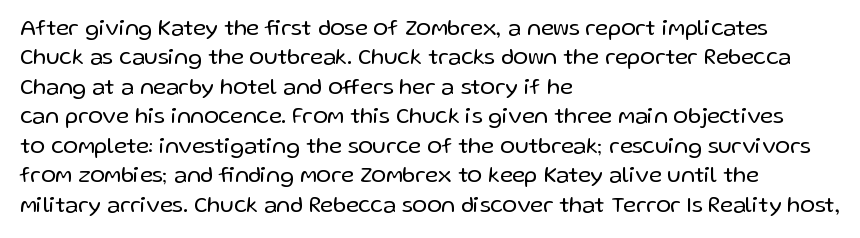
Q: Is the text bold? A: No.
Q: Is the text italic (slanted)? A: No, it is upright.
Q: Is the text underlined? A: No.
Q: How is the paragraph aligned? A: Left-aligned.
Q: Is the spacing between letters normal or unusually wide? A: Normal.
Q: Is the spacing between lines tight, normal or loose? A: Normal.
